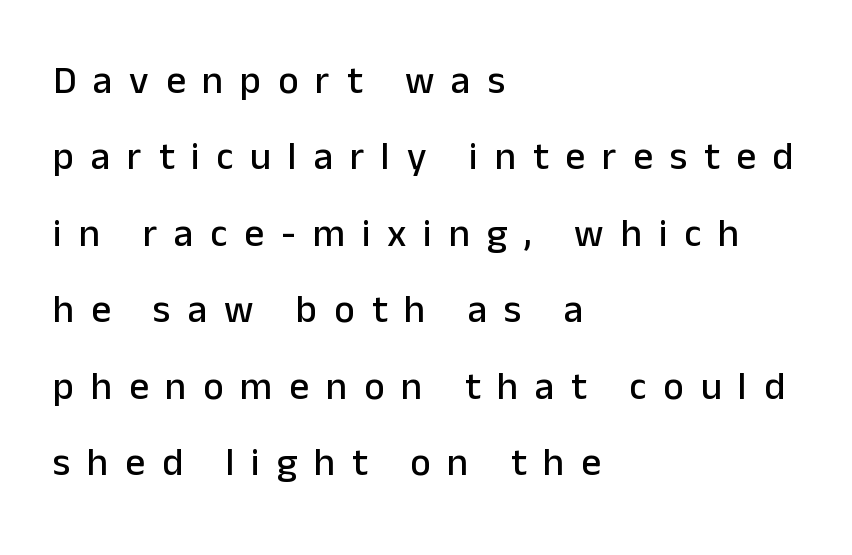
Q: Is the text italic (slanted)? A: No, it is upright.
Q: Is the typeface a serif or a sans-serif typeface? A: Sans-serif.
Q: Is the text underlined? A: No.
Q: How is the paragraph aligned? A: Left-aligned.
Q: Is the spacing between letters normal or unusually wide? A: Unusually wide.
Q: Is the spacing between lines tight, normal or loose? A: Loose.
Q: Width (condensed, normal, or wide)? A: Normal.
Q: Stroke contrast? A: Low.
Q: x-height? A: Medium.
Q: Monospaced? A: No.
